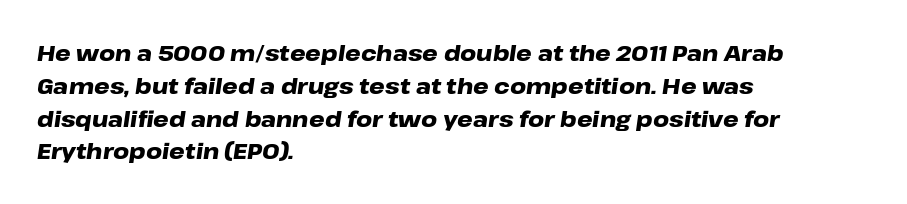
{"italic": "yes", "lean": "right", "slant_degrees": 8, "bold": "yes", "underline": "no", "align": "left", "line_spacing": "normal", "line_spacing_ratio": 1.49, "letter_spacing": "normal", "letter_spacing_em": 0.0, "glyph_px": 22}
